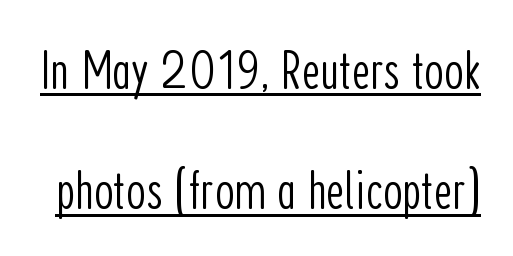
Weight: not bold — regular or lighter. The font's upright variant was chosen for this text. Does extra space separate the letters? No, they use regular spacing. Examine the stroke ends and you'll find no serifs.
